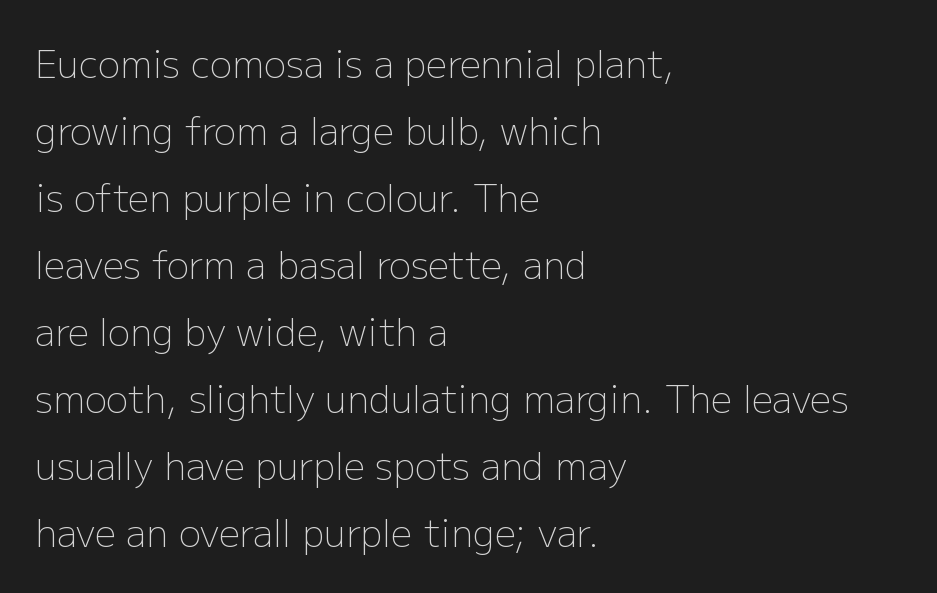
The image shows 37 px light sans-serif type, upright; set left-aligned, line spacing 1.81x, normal letter spacing, not underlined; low stroke contrast and a medium x-height.
